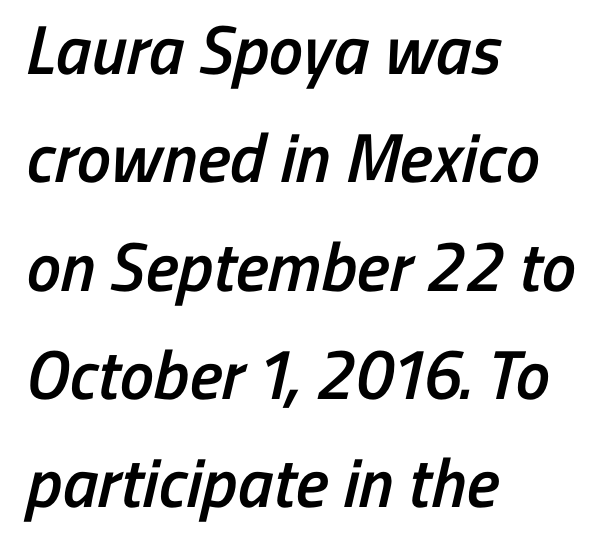
The image shows 69 px semibold, condensed sans-serif type; set left-aligned, normal line spacing (1.57x), normal letter spacing, not underlined; low stroke contrast and a medium x-height.
